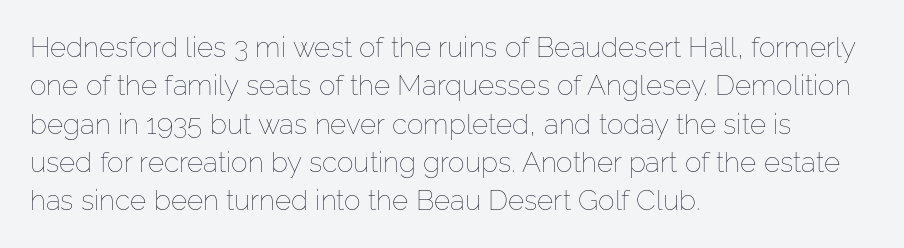
The image shows 28 px thin type, upright; set left-aligned, normal line spacing (1.37x), normal letter spacing, not underlined; low stroke contrast and a medium x-height.
